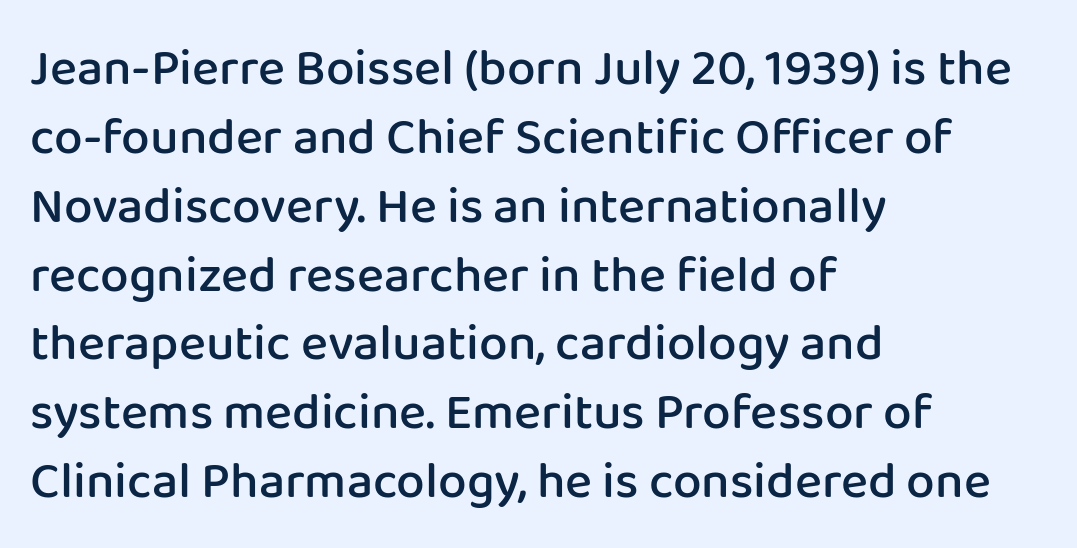
The image shows 51 px semibold sans-serif type, upright; set left-aligned, normal line spacing (1.35x), normal letter spacing, not underlined; low stroke contrast and a medium x-height.
